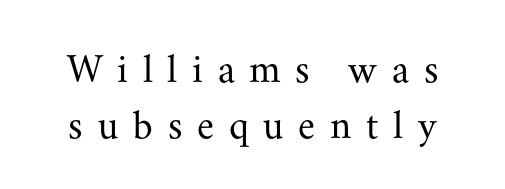
{"serif": "yes", "italic": "no", "bold": "no", "weight": "regular", "width": "normal", "stroke_contrast": "medium", "x_height": "small", "monospaced": "no", "underline": "no", "line_spacing": "normal", "line_spacing_ratio": 1.36, "letter_spacing": "wide", "letter_spacing_em": 0.36, "glyph_px": 41}
